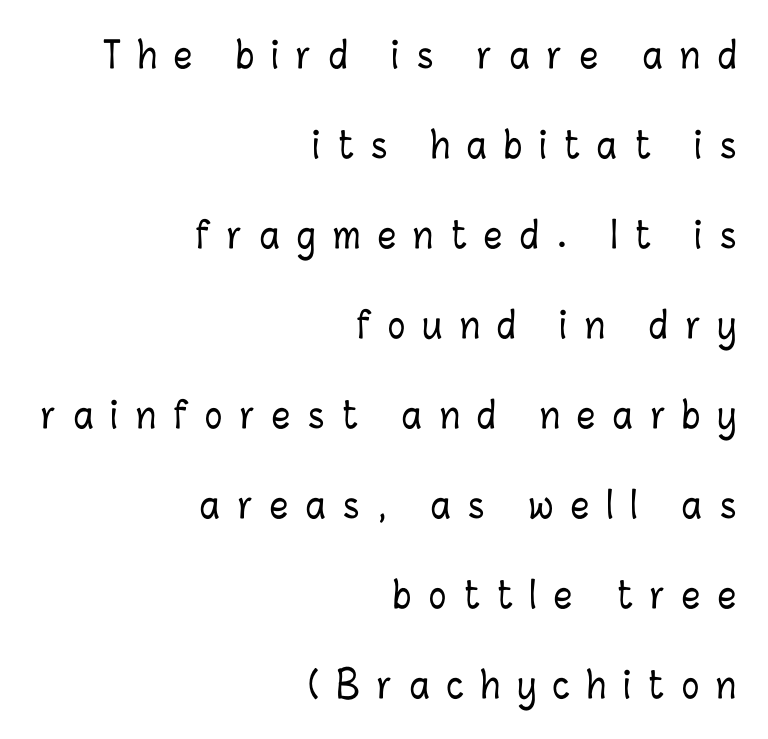
Q: Is the text italic (slanted)? A: No, it is upright.
Q: Is the text underlined? A: No.
Q: How is the paragraph aligned? A: Right-aligned.
Q: Is the spacing between letters normal or unusually wide? A: Unusually wide.
Q: Is the spacing between lines tight, normal or loose? A: Loose.
Q: Width (condensed, normal, or wide)? A: Condensed.
Q: Stroke contrast? A: Low.
Q: x-height? A: Medium.
Q: Monospaced? A: No.
